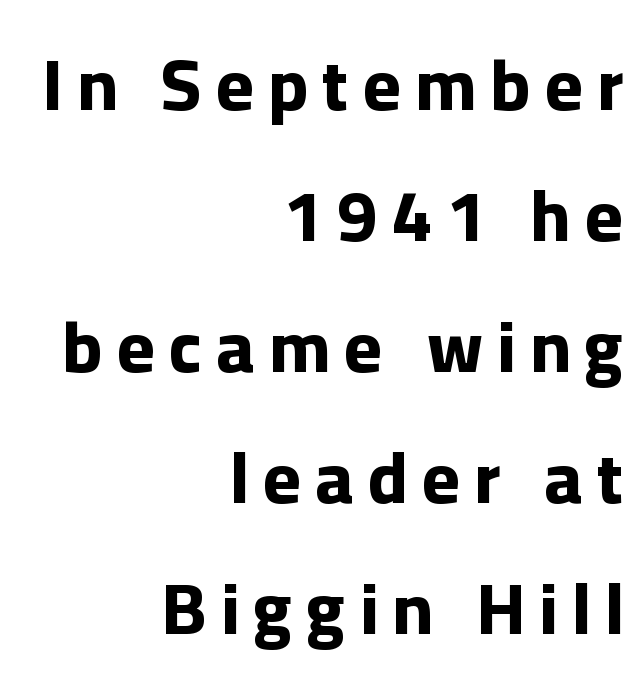
Regarding serifs, this sample does without them. Line endings align vertically; line beginnings do not. Thick stems and heavy bowls — unmistakably bold. You can tell it's not italic because the verticals are truly vertical. The face used here is proportionally spaced, like ordinary book or web type. This rendering features lettering with no underline.
